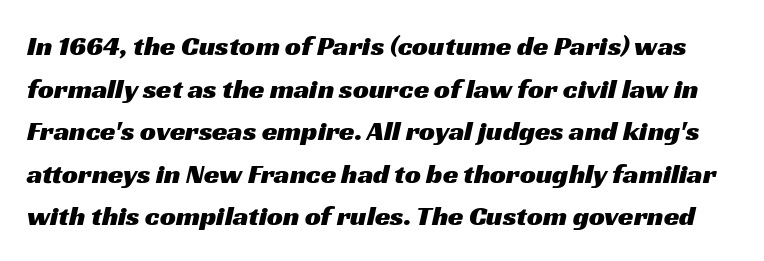
The image shows 28 px wide sans-serif type; set normal line spacing (1.52x), normal letter spacing, not underlined; medium stroke contrast and a medium x-height.
